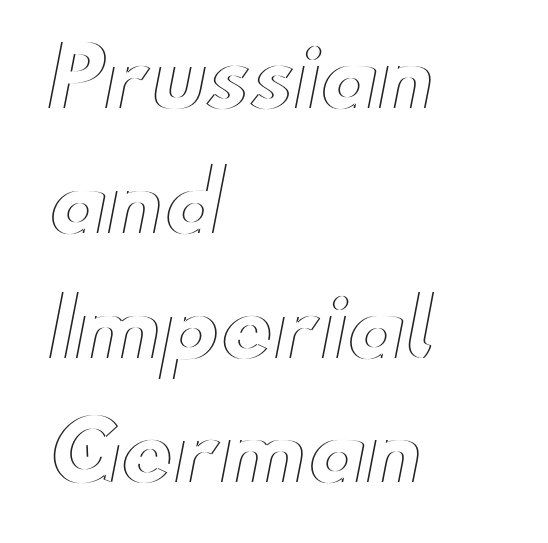
The image shows 80 px wide type; set left-aligned, normal line spacing (1.56x), normal letter spacing, not underlined; a small x-height.
